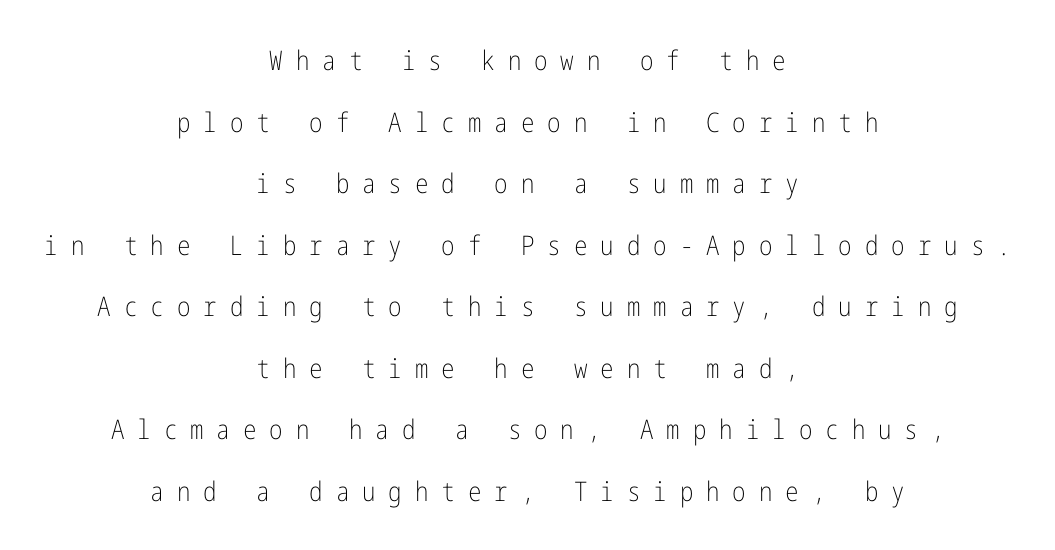
{"italic": "no", "bold": "no", "underline": "no", "align": "center", "line_spacing": "loose", "line_spacing_ratio": 2.28, "letter_spacing": "wide", "letter_spacing_em": 0.48, "glyph_px": 27}
